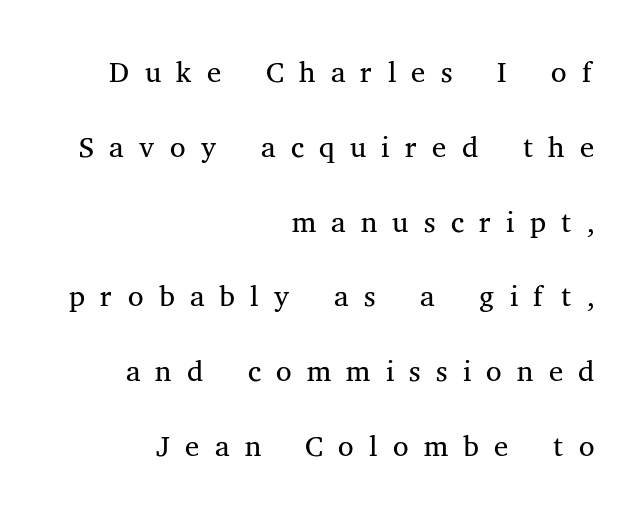
A typesetter would mark this as roman, not italic. The letterforms stand isolated, each surrounded by extra space. Any mark beneath the type? The region is blank. The rows are spaced the way most documents space them. A typesetter would call this proportional, since set widths differ per character. The characters are drawn with everyday or finer stroke widths.
